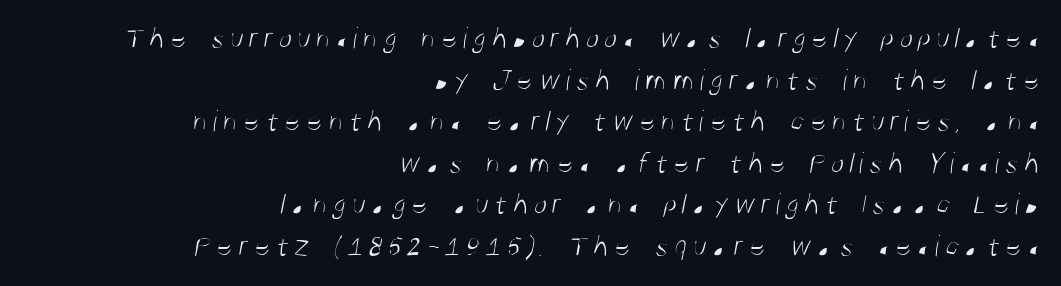
The image shows 31 px light, condensed sans-serif type; set right-aligned, normal line spacing (1.34x), not underlined; medium stroke contrast and a large x-height.
